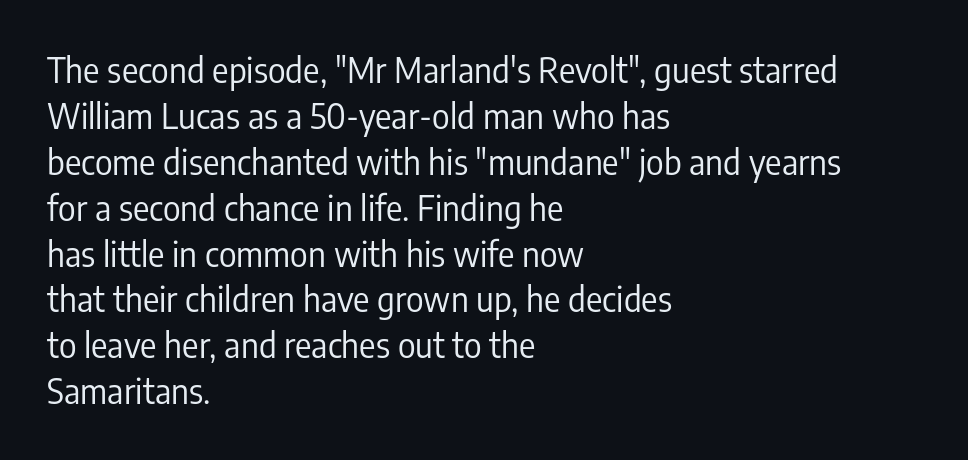
The image shows 34 px regular-weight, condensed sans-serif type, upright; set left-aligned, normal line spacing (1.35x), normal letter spacing, not underlined; low stroke contrast and a medium x-height.
